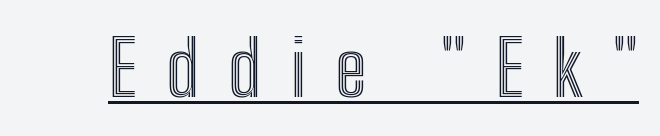
The image shows 76 px condensed type, upright; set unusually wide letter spacing (+0.38 em), underlined; a medium x-height.
